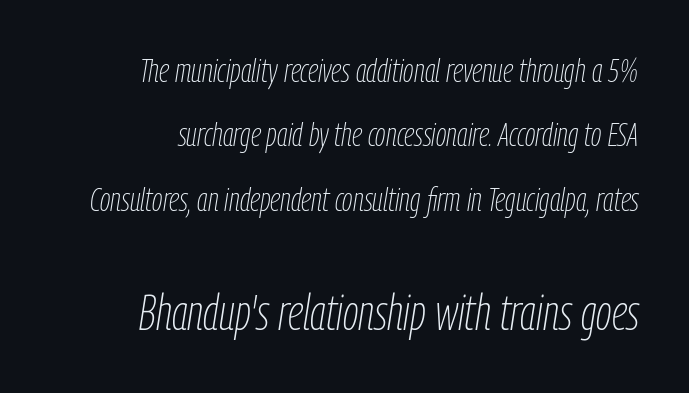
The image shows 49 px thin, condensed type, italic (leaning right); set right-aligned, loose line spacing (1.95x), normal letter spacing, not underlined; the second (bottom) block is 1.48x larger; low stroke contrast and a medium x-height.
